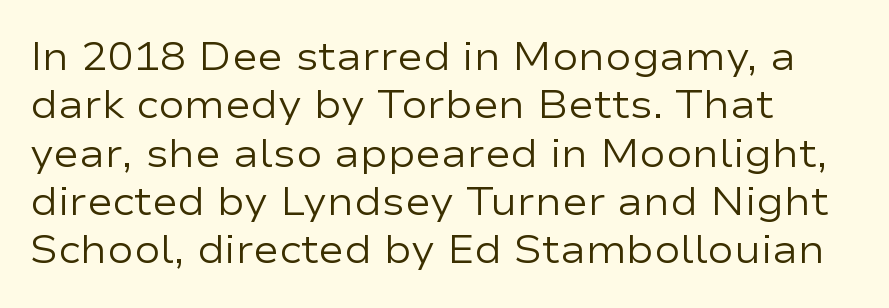
Q: Is the text bold? A: No.
Q: Is the text italic (slanted)? A: No, it is upright.
Q: Is the typeface a serif or a sans-serif typeface? A: Sans-serif.
Q: Is the text underlined? A: No.
Q: How is the paragraph aligned? A: Left-aligned.
Q: Is the spacing between letters normal or unusually wide? A: Normal.
Q: Width (condensed, normal, or wide)? A: Wide.
Q: Stroke contrast? A: Low.
Q: x-height? A: Medium.
Q: Monospaced? A: No.
